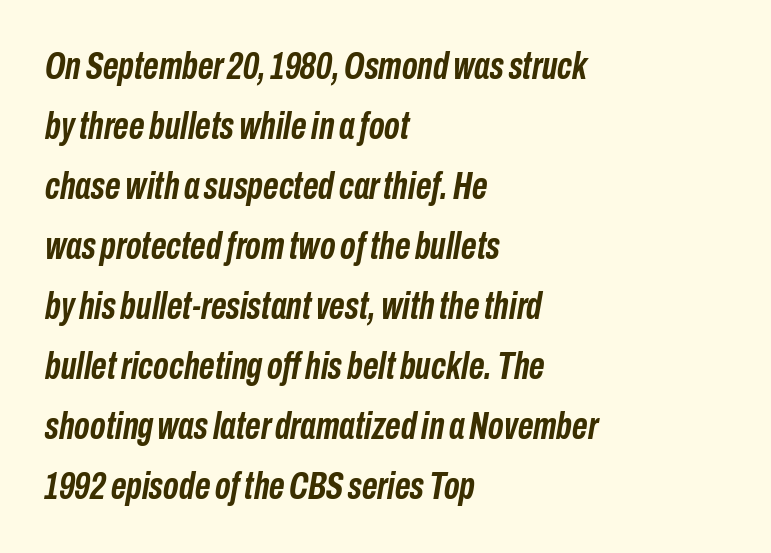
The image shows 38 px semibold, condensed type, italic (leaning right); set left-aligned, normal line spacing (1.58x), normal letter spacing, not underlined; low stroke contrast and a medium x-height.
